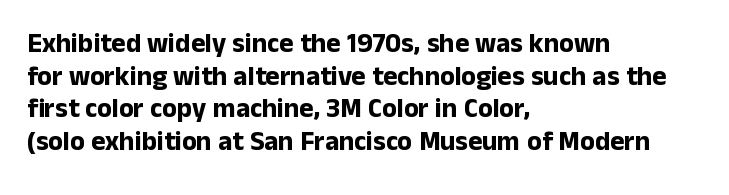
The image shows 27 px bold type, upright; set left-aligned, line spacing 1.21x, normal letter spacing, not underlined.
